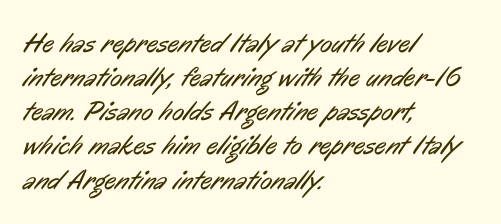
{"serif": "no", "bold": "no", "weight": "regular", "width": "condensed", "stroke_contrast": "low", "x_height": "medium", "monospaced": "no", "underline": "no", "align": "left", "line_spacing_ratio": 1.22, "letter_spacing": "normal", "letter_spacing_em": 0.0, "glyph_px": 28}
